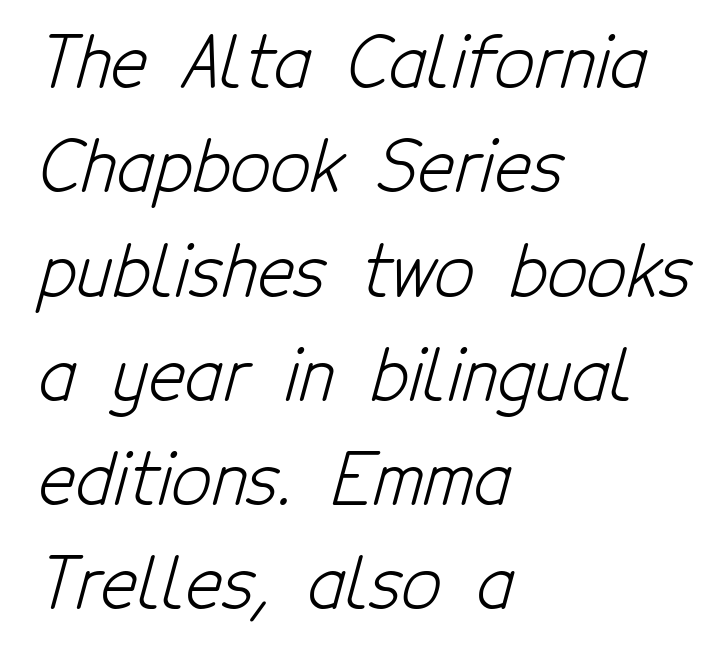
Q: Is the text bold? A: No.
Q: Is the typeface a serif or a sans-serif typeface? A: Sans-serif.
Q: Is the text underlined? A: No.
Q: How is the paragraph aligned? A: Left-aligned.
Q: Is the spacing between letters normal or unusually wide? A: Normal.
Q: Is the spacing between lines tight, normal or loose? A: Normal.
Q: Width (condensed, normal, or wide)? A: Condensed.
Q: Stroke contrast? A: Low.
Q: x-height? A: Medium.
Q: Monospaced? A: No.
